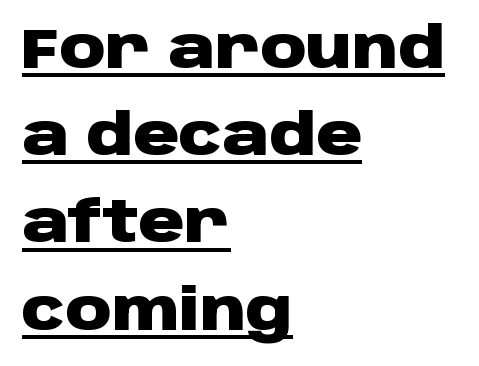
{"serif": "no", "italic": "no", "bold": "yes", "weight": "heavy", "width": "wide", "stroke_contrast": "low", "x_height": "large", "monospaced": "no", "underline": "yes", "align": "left", "line_spacing": "normal", "line_spacing_ratio": 1.53, "letter_spacing": "normal", "letter_spacing_em": 0.0, "glyph_px": 57}
